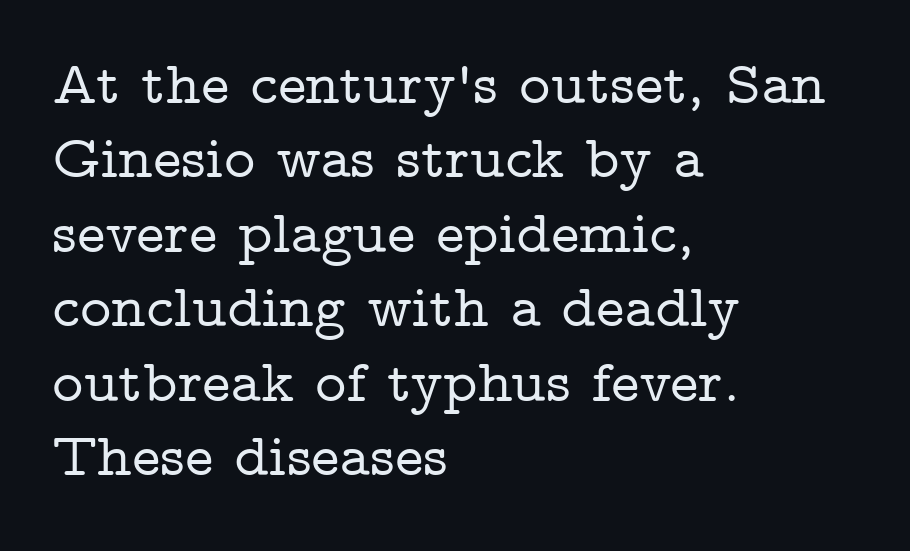
{"serif": "yes", "italic": "no", "width": "wide", "stroke_contrast": "low", "x_height": "medium", "monospaced": "no", "underline": "no", "align": "left", "line_spacing_ratio": 1.24, "letter_spacing": "normal", "letter_spacing_em": 0.0, "glyph_px": 60}
